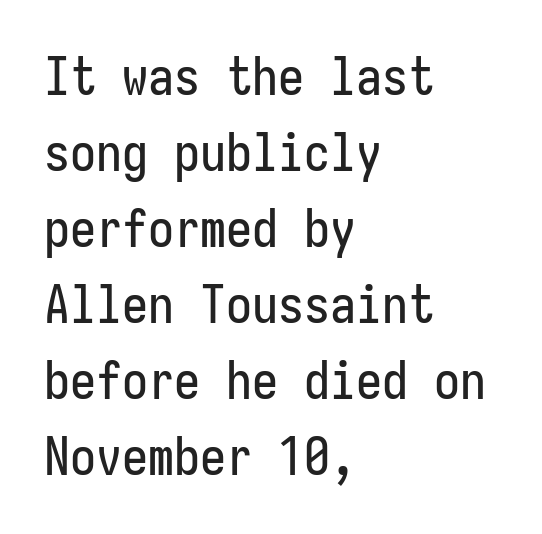
The image shows 52 px condensed sans-serif type, upright, monospaced; set left-aligned, normal line spacing (1.46x), normal letter spacing, not underlined; low stroke contrast and a medium x-height.
